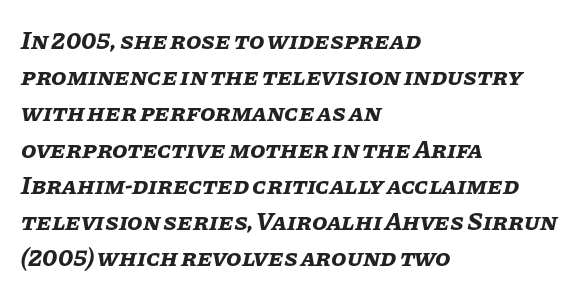
The image shows 25 px bold type, italic (leaning right); set left-aligned, normal line spacing (1.45x), normal letter spacing, not underlined.
